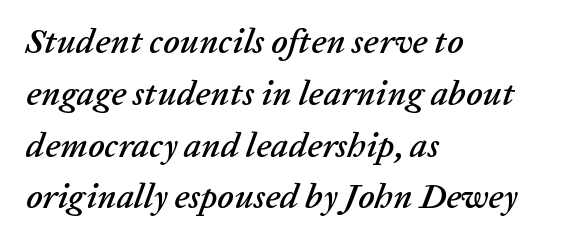
The image shows 35 px text type, italic (leaning right); set left-aligned, normal line spacing (1.48x), normal letter spacing, not underlined; low stroke contrast and a medium x-height.
